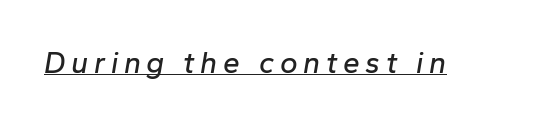
The image shows 30 px text type, italic (leaning right); set underlined; low stroke contrast and a medium x-height.
